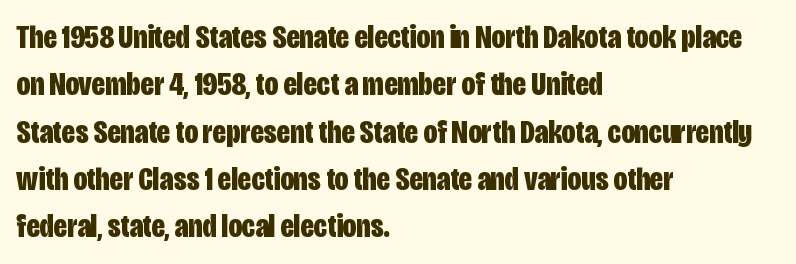
{"serif": "no", "italic": "no", "bold": "yes", "weight": "bold", "width": "condensed", "stroke_contrast": "low", "x_height": "large", "monospaced": "no", "underline": "no", "align": "left", "line_spacing": "normal", "line_spacing_ratio": 1.39, "letter_spacing": "normal", "letter_spacing_em": 0.0, "glyph_px": 34}
